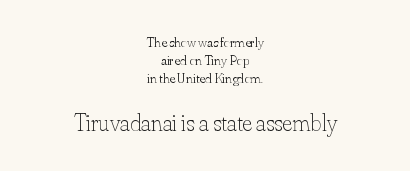
The whitespace from short lines is split evenly between both sides. Just letters on the line, the space beneath them empty. The passage shown has conventional tracking throughout. Regular leading.
